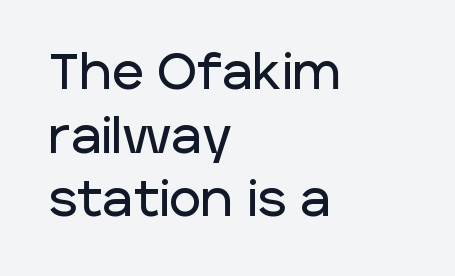
{"serif": "no", "italic": "no", "width": "normal", "stroke_contrast": "low", "x_height": "large", "monospaced": "no", "underline": "no", "align": "left", "line_spacing": "normal", "line_spacing_ratio": 1.3, "letter_spacing": "normal", "letter_spacing_em": 0.0, "glyph_px": 49}
